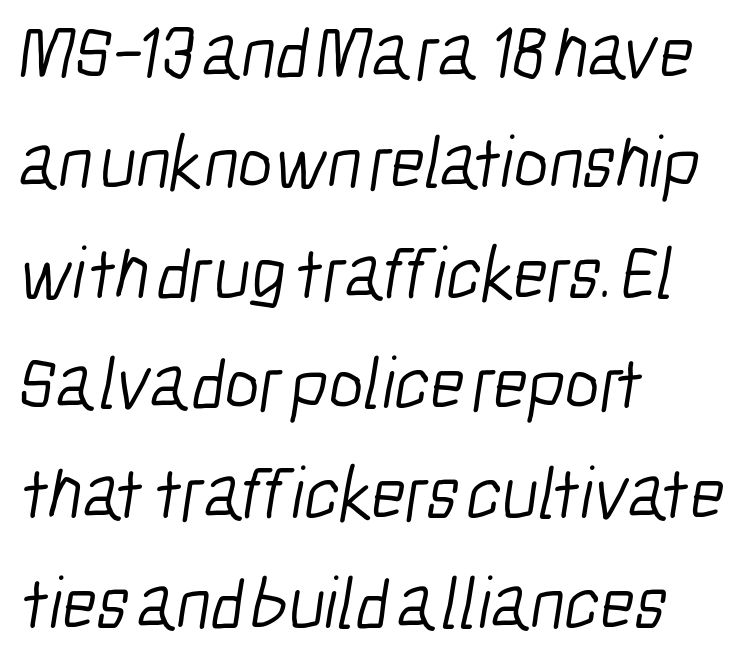
Letters have the restrained weight of plain body copy at most. Look at the bottom of the vertical strokes: they stop flat, with no serifs. Words float on clear page, feet unadorned. Characters follow at the spacing the type designer built in. The line-height multiplier appears to be the usual default.
